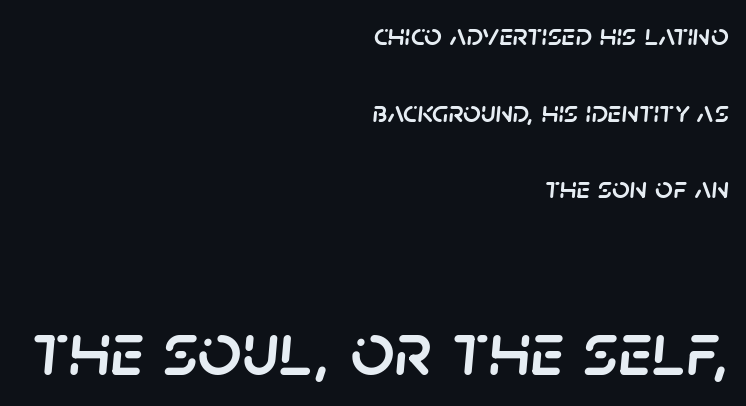
{"italic": "yes", "lean": "right", "slant_degrees": 5, "width": "normal", "stroke_contrast": "low", "x_height": "large", "monospaced": "no", "underline": "no", "align": "right", "line_spacing": "loose", "line_spacing_ratio": 2.47, "letter_spacing": "normal", "letter_spacing_em": 0.0, "larger_block": "second", "size_ratio": 2.48, "glyph_px": 77}
